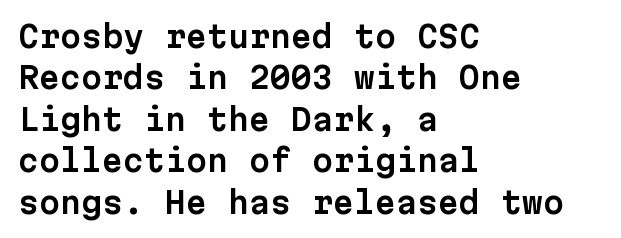
Caption: standard tracking, unaltered. The space between consecutive lines is moderate. Does the type have serifs? No, each stem ends abruptly. Here the designer chose a console-style face with uniform glyph widths.
